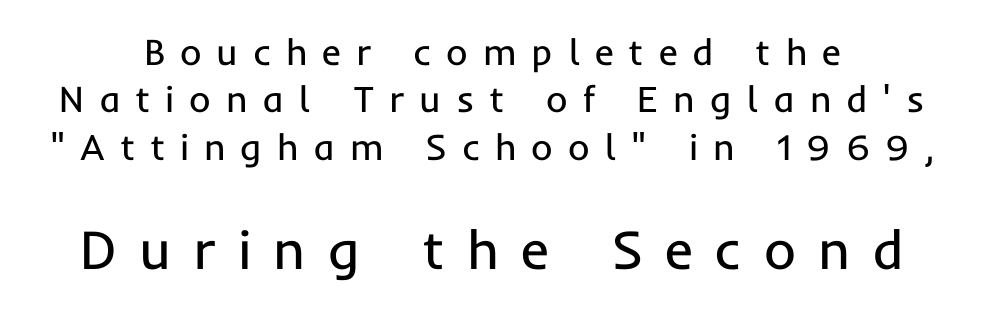
The image shows 55 px regular-weight sans-serif type, upright; set normal line spacing (1.28x), unusually wide letter spacing (+0.4 em), not underlined; the second (bottom) block is 1.49x larger; low stroke contrast and a medium x-height.
